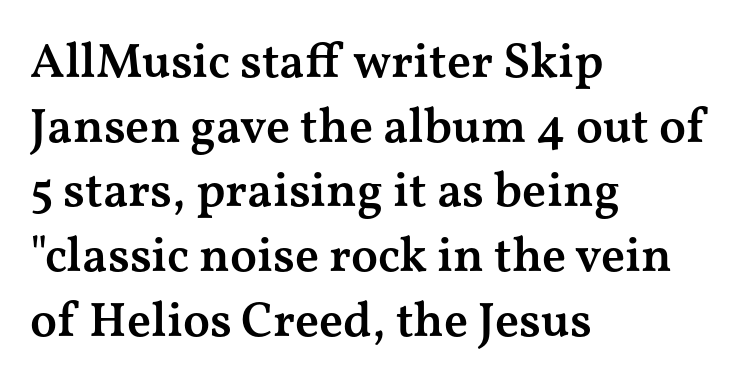
The image shows 49 px semibold, wide serif type, upright; set left-aligned, normal line spacing (1.32x), normal letter spacing, not underlined; medium stroke contrast and a medium x-height.
